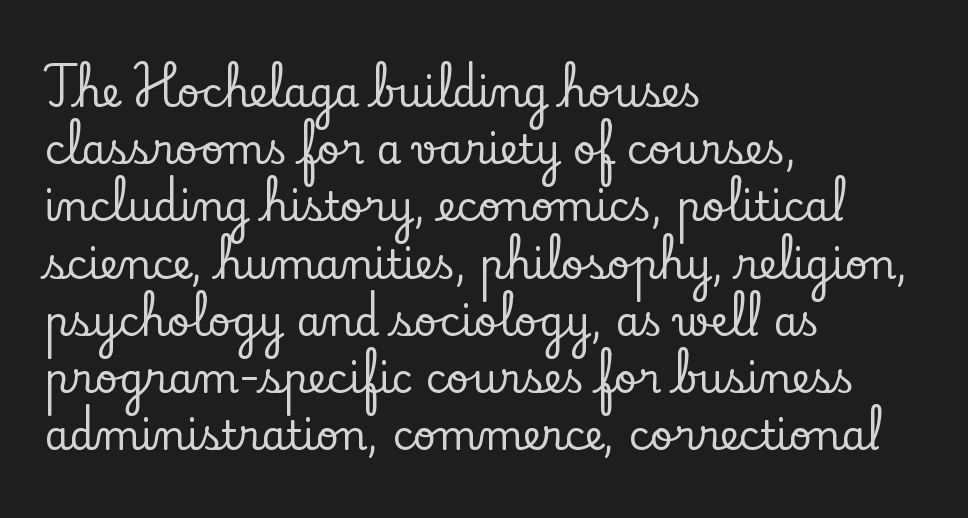
Q: Is the text italic (slanted)? A: No, it is upright.
Q: Is the typeface a serif or a sans-serif typeface? A: Serif.
Q: Is the text underlined? A: No.
Q: How is the paragraph aligned? A: Left-aligned.
Q: Is the spacing between letters normal or unusually wide? A: Normal.
Q: Is the spacing between lines tight, normal or loose? A: Normal.
Q: Width (condensed, normal, or wide)? A: Normal.
Q: Stroke contrast? A: Low.
Q: x-height? A: Small.
Q: Monospaced? A: No.
